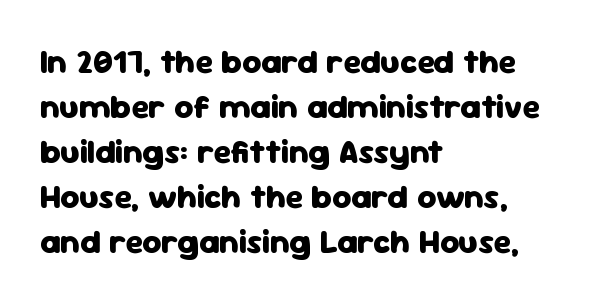
The image shows 33 px heavy sans-serif type, upright; set left-aligned, normal line spacing (1.36x), normal letter spacing, not underlined; low stroke contrast and a medium x-height.
